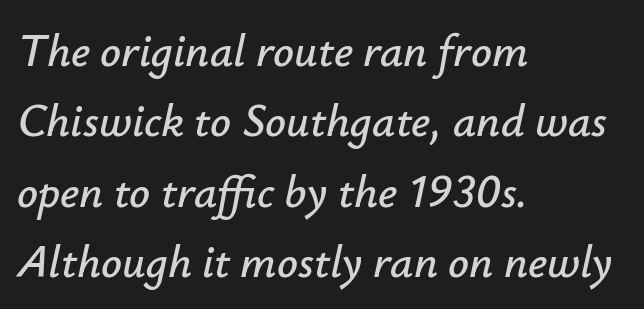
The leading is moderate, giving the passage an even texture. The letterforms sit shoulder to shoulder at normal distance. The gap between lines stays unmarked. This is oblique type, the kind used for emphasis or titles. Proportional: the letters do not fall into vertical columns. Leftover space on each line is placed entirely after the last word.
